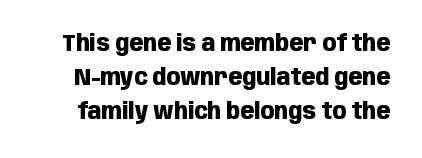
The image shows 23 px bold type, upright; set normal line spacing (1.48x), normal letter spacing, not underlined.
